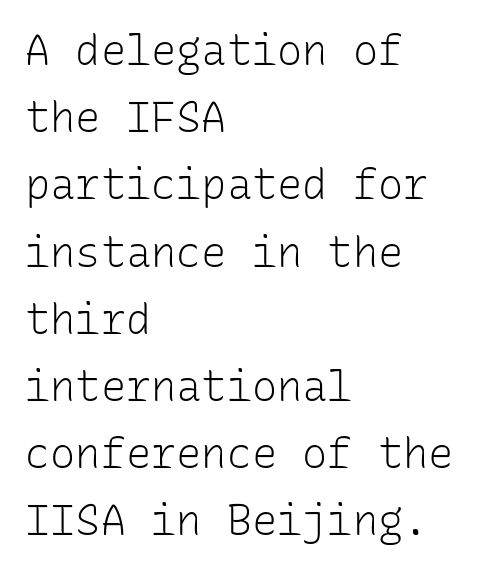
Q: Is the text bold? A: No.
Q: Is the text italic (slanted)? A: No, it is upright.
Q: Is the typeface a serif or a sans-serif typeface? A: Sans-serif.
Q: Is the text underlined? A: No.
Q: How is the paragraph aligned? A: Left-aligned.
Q: Is the spacing between letters normal or unusually wide? A: Normal.
Q: Is the spacing between lines tight, normal or loose? A: Normal.
Q: Width (condensed, normal, or wide)? A: Normal.
Q: Stroke contrast? A: Low.
Q: x-height? A: Medium.
Q: Monospaced? A: Yes.
